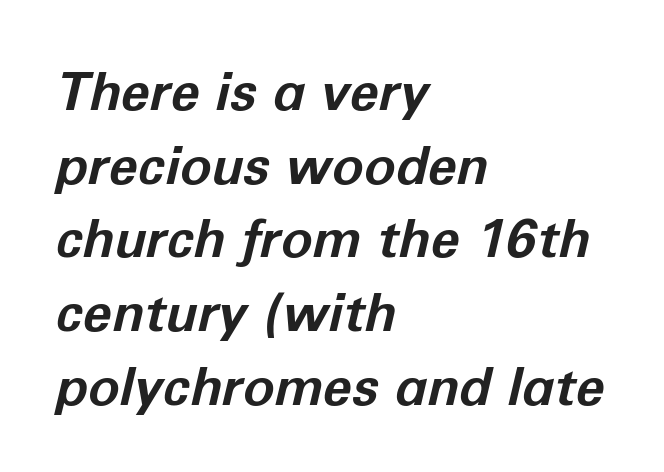
{"italic": "yes", "lean": "right", "slant_degrees": 12, "bold": "yes", "weight": "bold", "width": "normal", "stroke_contrast": "low", "x_height": "medium", "monospaced": "no", "underline": "no", "align": "left", "line_spacing": "normal", "line_spacing_ratio": 1.39, "letter_spacing": "normal", "letter_spacing_em": 0.0, "glyph_px": 53}
